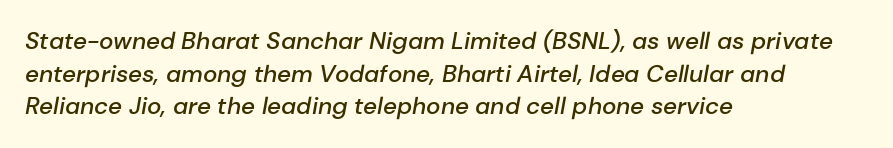
{"italic": "yes", "lean": "right", "slant_degrees": 10, "bold": "semi", "underline": "no", "align": "left", "line_spacing": "normal", "line_spacing_ratio": 1.36, "letter_spacing": "normal", "letter_spacing_em": 0.0, "glyph_px": 24}
